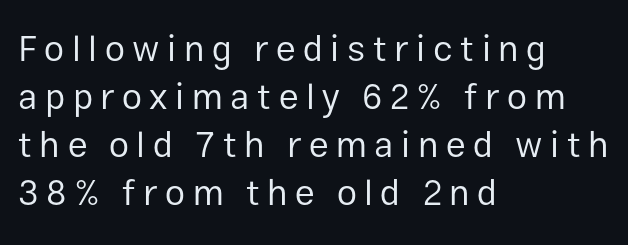
Q: Is the text bold? A: No.
Q: Is the text italic (slanted)? A: No, it is upright.
Q: Is the typeface a serif or a sans-serif typeface? A: Sans-serif.
Q: Is the text underlined? A: No.
Q: How is the paragraph aligned? A: Left-aligned.
Q: Is the spacing between letters normal or unusually wide? A: Unusually wide.
Q: Is the spacing between lines tight, normal or loose? A: Normal.
Q: Width (condensed, normal, or wide)? A: Normal.
Q: Stroke contrast? A: Low.
Q: x-height? A: Medium.
Q: Monospaced? A: No.
